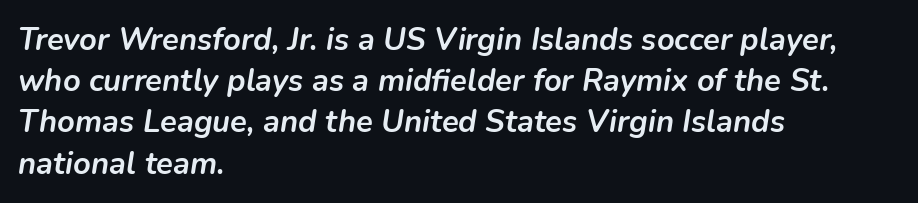
The image shows 31 px semibold type, italic (leaning right); set left-aligned, normal line spacing (1.33x), normal letter spacing, not underlined; low stroke contrast and a medium x-height.
